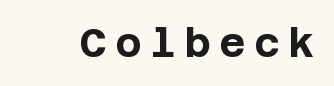
Q: Is the text bold? A: Yes.
Q: Is the text italic (slanted)? A: No, it is upright.
Q: Is the typeface a serif or a sans-serif typeface? A: Sans-serif.
Q: Is the text underlined? A: No.
Q: Is the spacing between letters normal or unusually wide? A: Unusually wide.
Q: Width (condensed, normal, or wide)? A: Normal.
Q: Stroke contrast? A: Low.
Q: x-height? A: Large.
